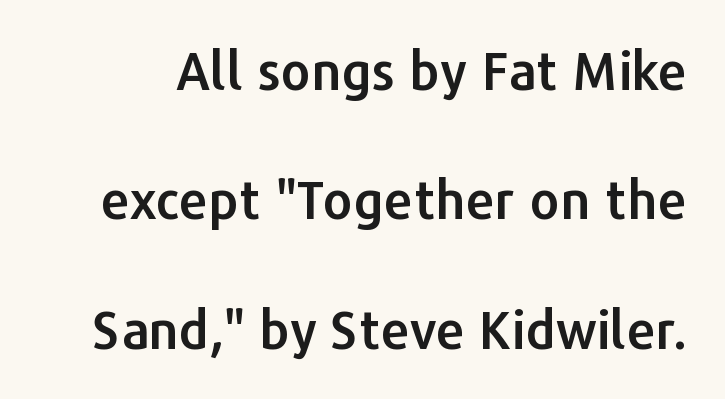
{"serif": "no", "italic": "no", "width": "normal", "stroke_contrast": "low", "x_height": "medium", "monospaced": "no", "underline": "no", "line_spacing": "loose", "line_spacing_ratio": 2.49, "letter_spacing": "normal", "letter_spacing_em": 0.0, "glyph_px": 52}
